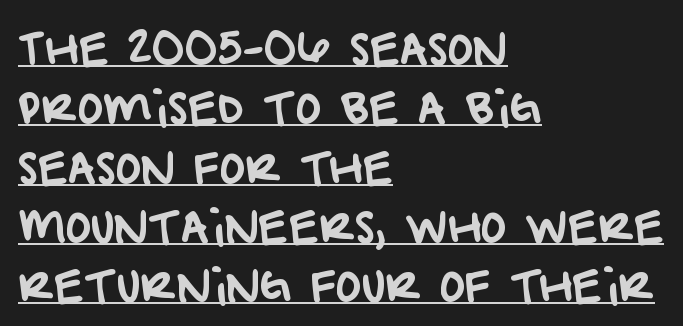
The passage shown is typed in a proportional face where columns would drift. Caption: multi-line text, flush left, ragged right. Every word sits above its own underline. This sample uses plain, unmodified letter spacing.
